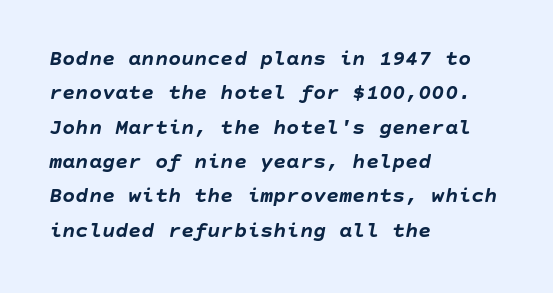
{"italic": "yes", "lean": "right", "slant_degrees": 10, "bold": "yes", "underline": "no", "align": "left", "line_spacing": "normal", "line_spacing_ratio": 1.56, "letter_spacing": "normal", "letter_spacing_em": 0.0, "glyph_px": 22}
